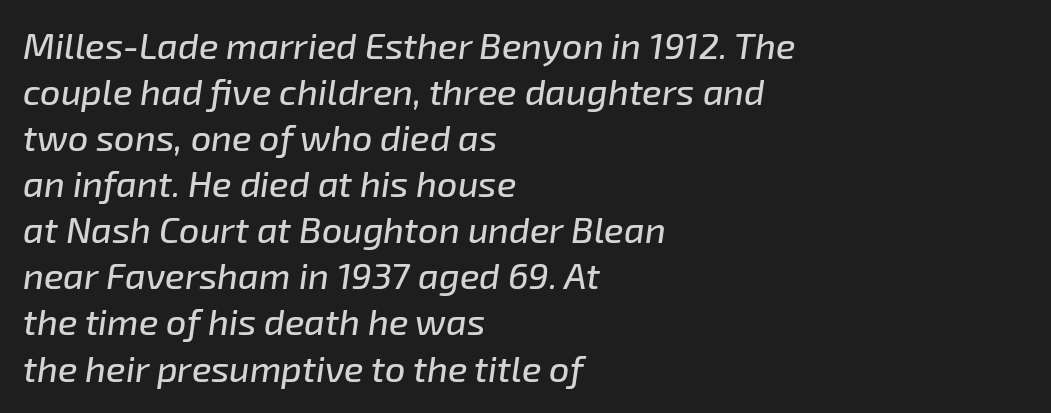
The image shows 36 px text type, italic (leaning right); set left-aligned, normal line spacing (1.28x), normal letter spacing, not underlined; low stroke contrast and a medium x-height.
